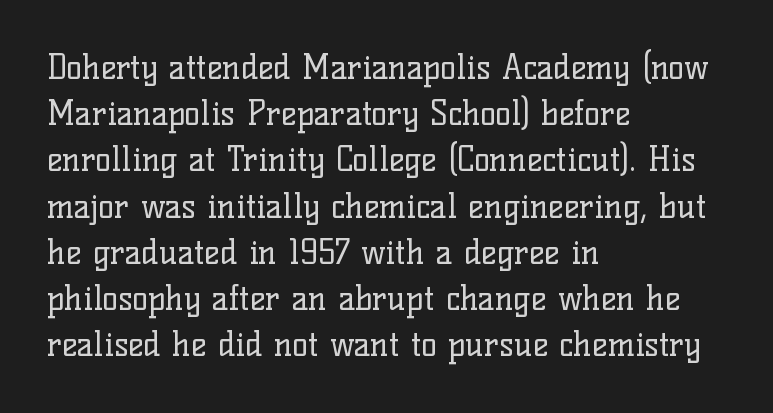
{"serif": "yes", "italic": "no", "bold": "no", "weight": "regular", "width": "normal", "stroke_contrast": "low", "x_height": "medium", "monospaced": "no", "underline": "no", "align": "left", "line_spacing": "normal", "line_spacing_ratio": 1.4, "letter_spacing": "normal", "letter_spacing_em": 0.0, "glyph_px": 33}
